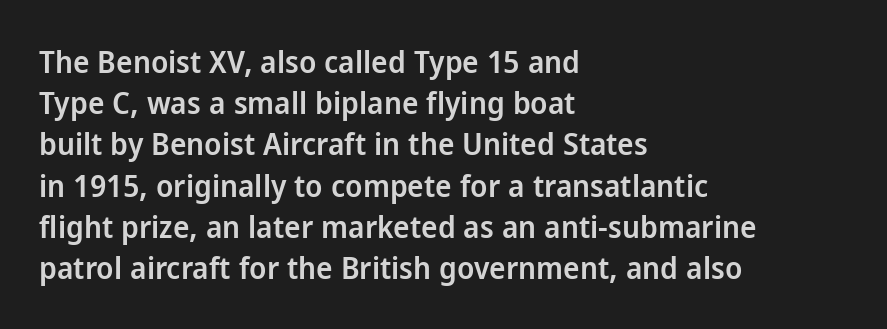
{"serif": "no", "italic": "no", "bold": "semi", "weight": "semibold", "width": "normal", "stroke_contrast": "low", "x_height": "medium", "monospaced": "no", "underline": "no", "align": "left", "line_spacing": "normal", "line_spacing_ratio": 1.33, "letter_spacing": "normal", "letter_spacing_em": 0.0, "glyph_px": 31}
